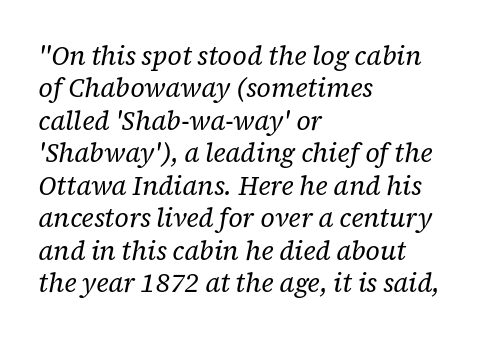
Q: Is the text bold? A: No.
Q: Is the text italic (slanted)? A: Yes, it leans right by about 12 degrees.
Q: Is the text underlined? A: No.
Q: How is the paragraph aligned? A: Left-aligned.
Q: Is the spacing between letters normal or unusually wide? A: Normal.
Q: Is the spacing between lines tight, normal or loose? A: Normal.
